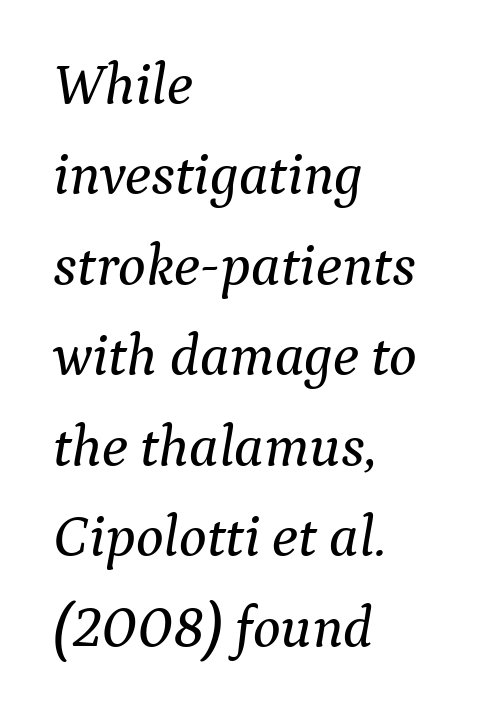
Q: Is the text italic (slanted)? A: Yes, it leans right by about 9 degrees.
Q: Is the typeface a serif or a sans-serif typeface? A: Serif.
Q: Is the text underlined? A: No.
Q: How is the paragraph aligned? A: Left-aligned.
Q: Is the spacing between letters normal or unusually wide? A: Normal.
Q: Is the spacing between lines tight, normal or loose? A: Normal.
Q: Width (condensed, normal, or wide)? A: Normal.
Q: Stroke contrast? A: Medium.
Q: x-height? A: Medium.
Q: Monospaced? A: No.
